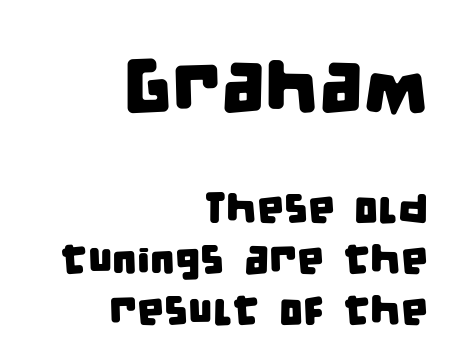
Q: Is the typeface a serif or a sans-serif typeface? A: Sans-serif.
Q: Is the text underlined? A: No.
Q: How is the paragraph aligned? A: Right-aligned.
Q: Is the spacing between letters normal or unusually wide? A: Normal.
Q: Which block of text is set in a larger size, the first (top) or the second (bottom)? A: The first (top) one.
Q: Width (condensed, normal, or wide)? A: Condensed.
Q: Stroke contrast? A: Low.
Q: x-height? A: Large.
Q: Monospaced? A: No.
